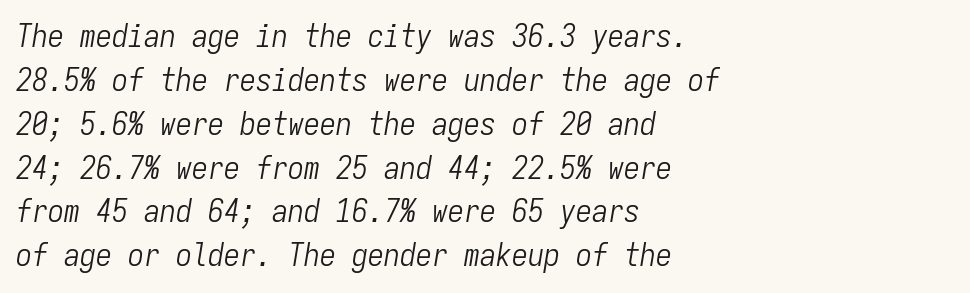
The image shows 32 px light, condensed type, italic (leaning right), monospaced; set left-aligned, normal line spacing (1.37x), normal letter spacing, not underlined; low stroke contrast and a medium x-height.
